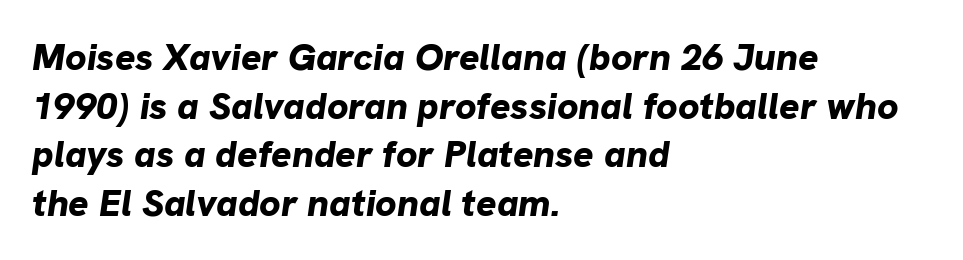
The image shows 38 px bold type, italic (leaning right); set left-aligned, normal line spacing (1.28x), normal letter spacing, not underlined; low stroke contrast and a medium x-height.
